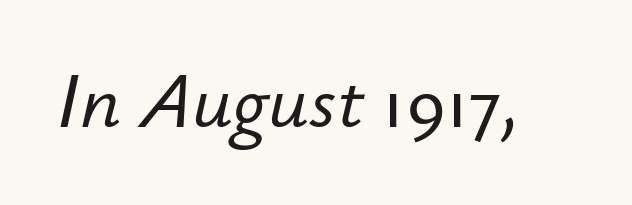
The words here are not underlined. In terms of posture, this sample is oblique. Caption: standard tracking, unaltered. The letters advance in unequal steps, a hallmark of proportional type.
